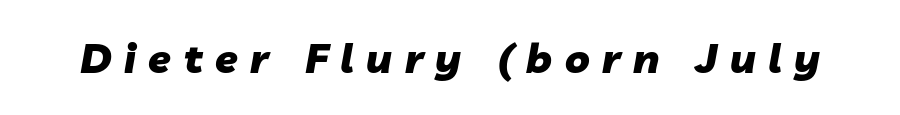
These lines carry a lot of weight — the face is fully bold. Underlining? Definitely not there. The horizontal fit of the characters is loose and conspicuously gappy. This is oblique type, the kind used for emphasis or titles. Note the varied advance widths — an 'i' is clearly narrower than an 'm'.
